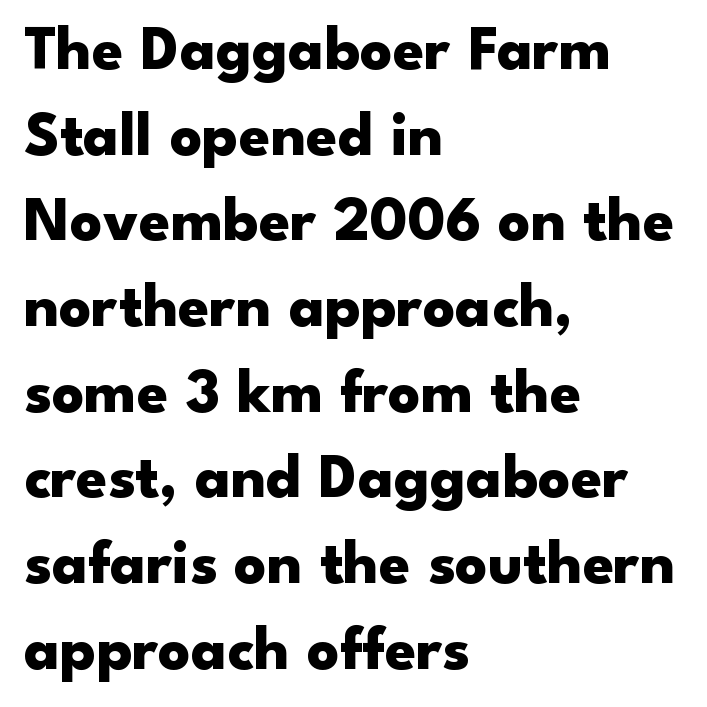
The image shows 63 px heavy, wide sans-serif type, upright; set left-aligned, normal line spacing (1.36x), normal letter spacing, not underlined; low stroke contrast and a small x-height.
